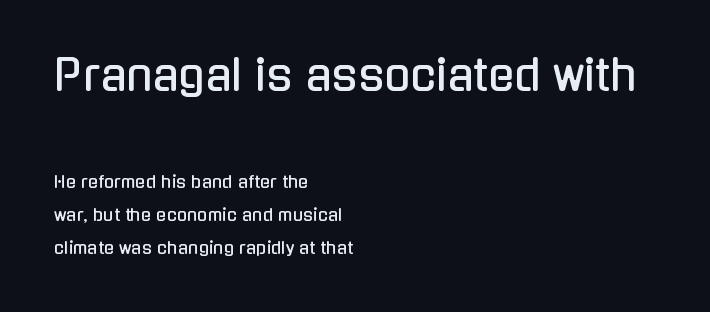
Notice the wide empty band between every row — that's loose leading. How are the letters spaced? Ordinarily, with no added tracking. Varying glyph widths throughout — classic text-font behaviour. If you drew a ruler down the left edge, every line would touch it. Look at the glyph heights: the upper group is clearly the bigger setting.
